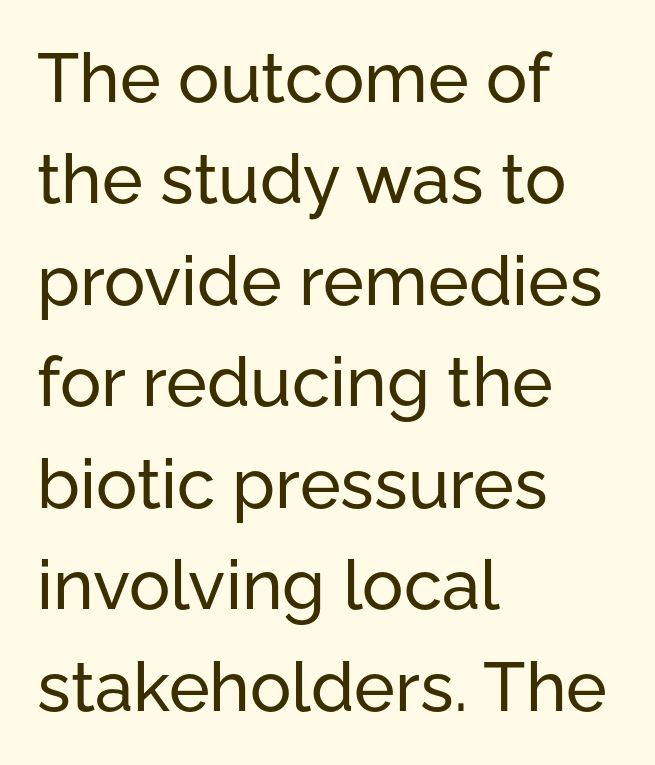
The font family rendered here belongs to the sans-serif group. Students, note that the glyphs here touch the page at normal intervals. Does the lettering tilt? It doesn't — this is upright. Unmarked baselines from the first word to the last.
